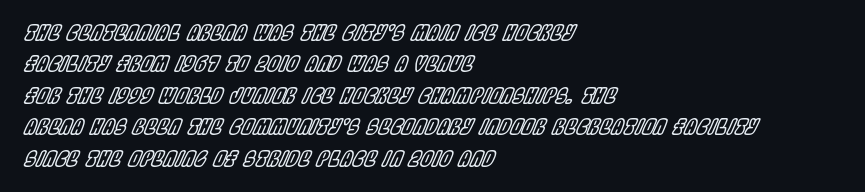
Quick note: underline off. Honestly, the letter spacing is just normal — you wouldn't notice it. Each line starts at the same left margin while the right side varies. Observe the lean: these are italic letterforms.
